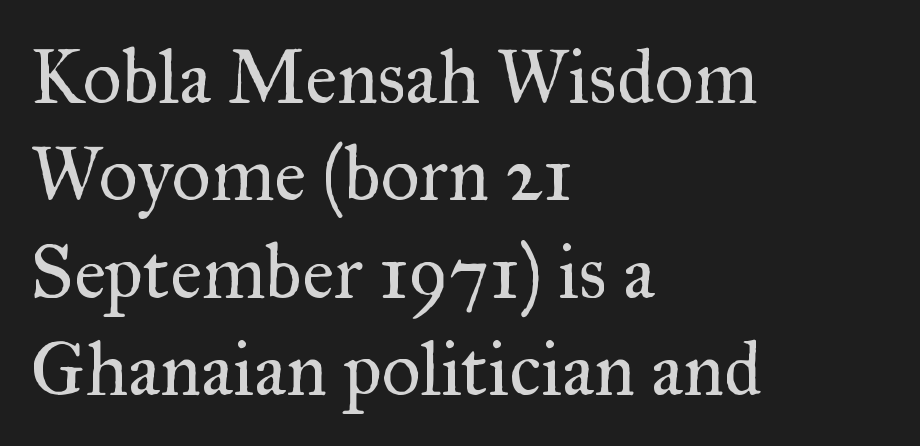
{"serif": "yes", "italic": "no", "bold": "no", "weight": "regular", "width": "normal", "stroke_contrast": "medium", "x_height": "small", "monospaced": "no", "underline": "no", "align": "left", "line_spacing": "normal", "line_spacing_ratio": 1.28, "letter_spacing": "normal", "letter_spacing_em": 0.0, "glyph_px": 76}
